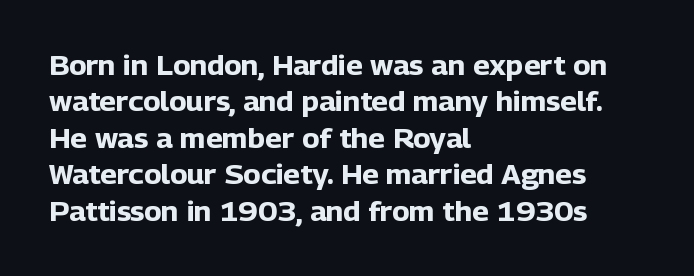
Q: Is the text bold? A: Yes.
Q: Is the text italic (slanted)? A: No, it is upright.
Q: Is the text underlined? A: No.
Q: How is the paragraph aligned? A: Left-aligned.
Q: Is the spacing between letters normal or unusually wide? A: Normal.
Q: Is the spacing between lines tight, normal or loose? A: Normal.
